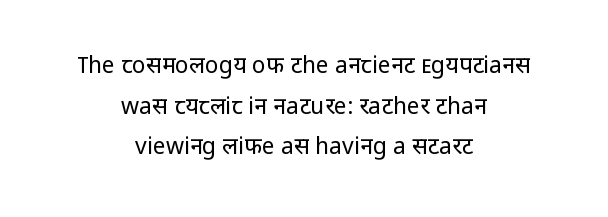
The image shows 23 px text type, upright; set centered, line spacing 1.77x, normal letter spacing, not underlined.
